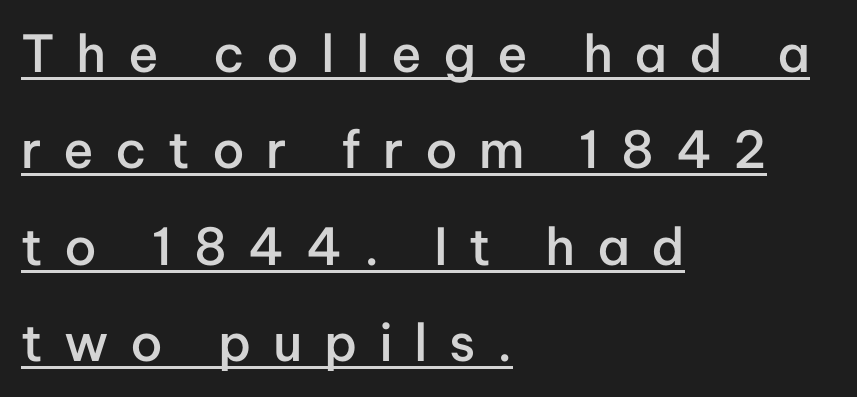
{"serif": "no", "italic": "no", "bold": "semi", "weight": "semibold", "width": "normal", "stroke_contrast": "low", "x_height": "medium", "monospaced": "no", "underline": "yes", "align": "left", "line_spacing_ratio": 1.89, "letter_spacing": "wide", "letter_spacing_em": 0.42, "glyph_px": 51}
